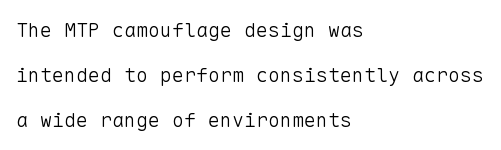
Bare-footed words on every line. Students, note that the glyphs here touch the page at normal intervals. A quiet, ordinary-to-light weight characterises the typeface. Line beginnings align vertically; line endings do not. When letters stand straight like this, we call the style roman or upright.
